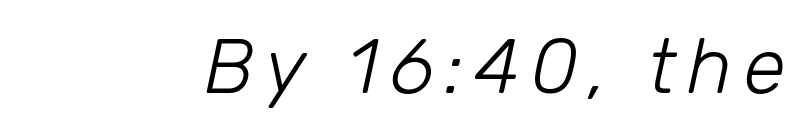
Underlining? Definitely not there. If you drew a line through each stem, it would be angled. Counters stay open thanks to moderate or lighter strokes. Here the designer chose a conventional face with non-uniform glyph widths.
